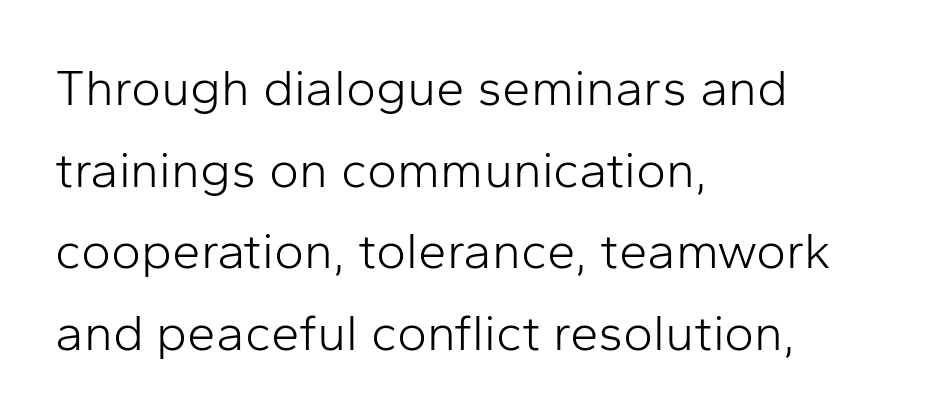
{"serif": "no", "italic": "no", "bold": "no", "weight": "light", "width": "normal", "stroke_contrast": "low", "x_height": "medium", "monospaced": "no", "underline": "no", "align": "left", "line_spacing": "normal", "line_spacing_ratio": 1.6, "letter_spacing": "normal", "letter_spacing_em": 0.0, "glyph_px": 51}
